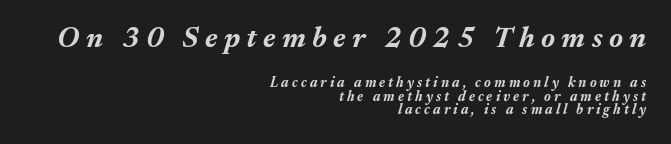
{"italic": "yes", "lean": "right", "slant_degrees": 17, "bold": "yes", "weight": "bold", "width": "normal", "stroke_contrast": "medium", "x_height": "medium", "monospaced": "no", "underline": "no", "align": "right", "line_spacing": "tight", "line_spacing_ratio": 0.97, "letter_spacing": "wide", "letter_spacing_em": 0.22, "larger_block": "first", "size_ratio": 2.07, "glyph_px": 29}
